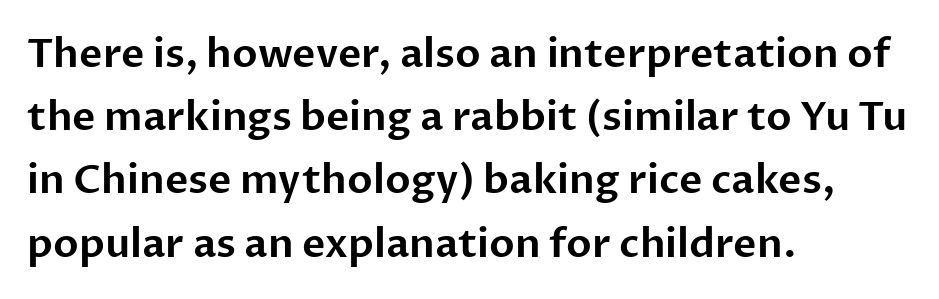
{"serif": "no", "italic": "no", "width": "normal", "stroke_contrast": "low", "x_height": "medium", "monospaced": "no", "underline": "no", "align": "left", "line_spacing": "normal", "line_spacing_ratio": 1.58, "letter_spacing": "normal", "letter_spacing_em": 0.0, "glyph_px": 40}
